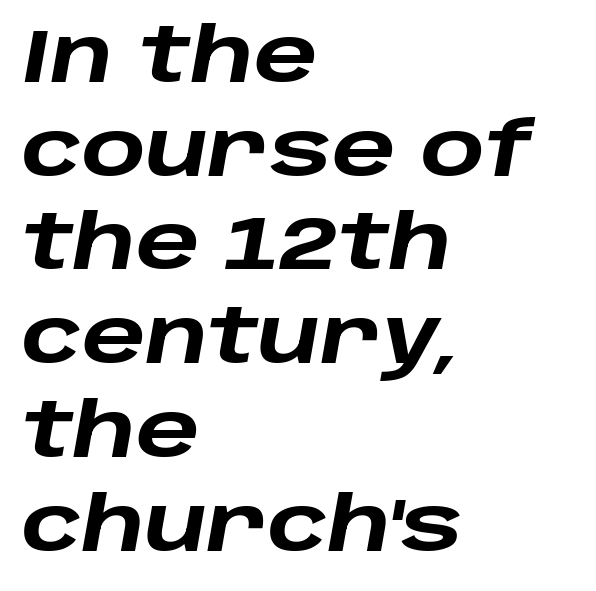
The paragraph has a hard left edge and a soft right edge. The words here are not underlined. The passage shown is typed in a proportional face where columns would drift. The rendering uses a moderate line-height, typical for paragraphs. Posture: slanted.
